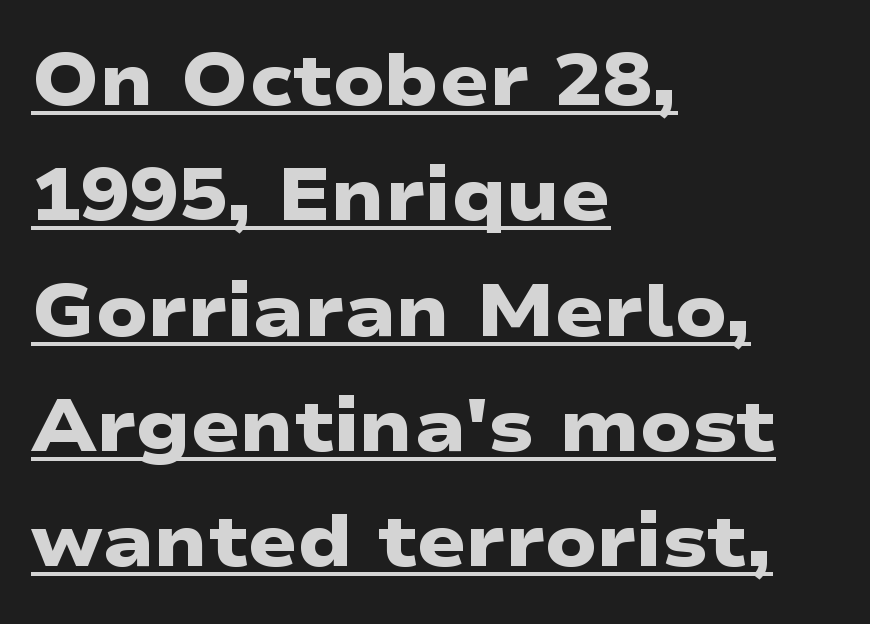
The image shows 73 px heavy, wide sans-serif type; set left-aligned, normal line spacing (1.58x), normal letter spacing, underlined; low stroke contrast and a medium x-height.
